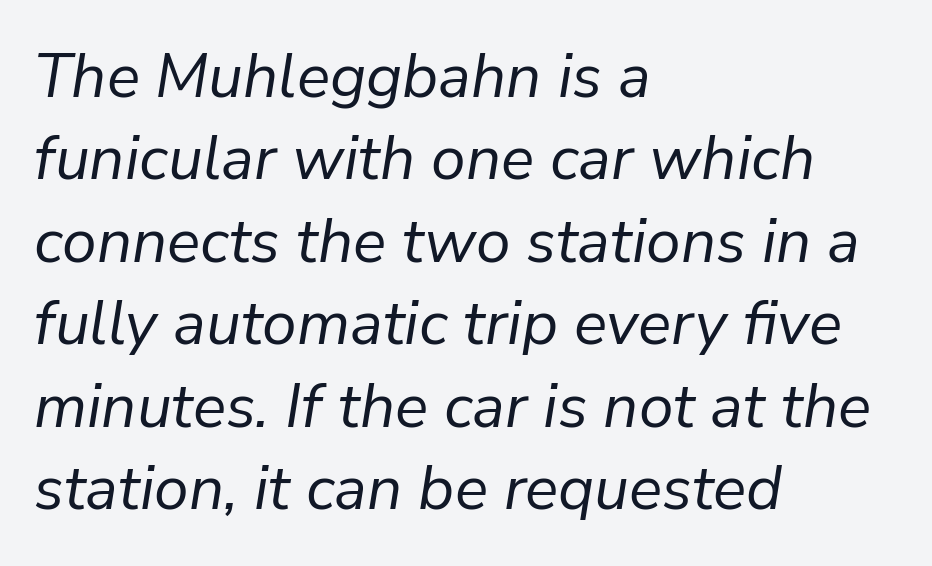
{"italic": "yes", "lean": "right", "slant_degrees": 9, "bold": "no", "weight": "regular", "width": "normal", "stroke_contrast": "low", "x_height": "medium", "monospaced": "no", "underline": "no", "align": "left", "line_spacing": "normal", "line_spacing_ratio": 1.33, "letter_spacing": "normal", "letter_spacing_em": 0.0, "glyph_px": 62}
